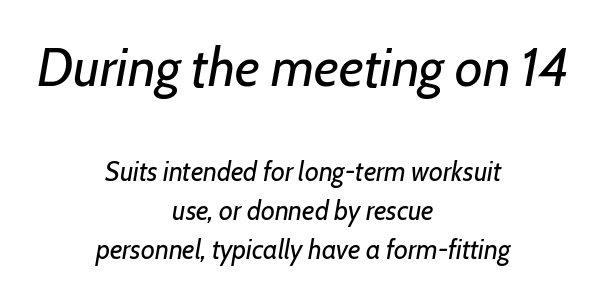
The image shows 54 px regular-weight type, italic (leaning right); set centered, normal line spacing (1.44x), normal letter spacing, not underlined; the first (top) block is 2.0x larger; low stroke contrast and a medium x-height.
